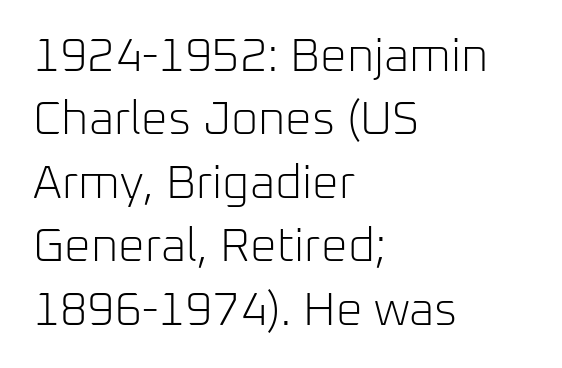
Q: Is the text bold? A: No.
Q: Is the text italic (slanted)? A: No, it is upright.
Q: Is the typeface a serif or a sans-serif typeface? A: Sans-serif.
Q: Is the text underlined? A: No.
Q: How is the paragraph aligned? A: Left-aligned.
Q: Is the spacing between letters normal or unusually wide? A: Normal.
Q: Is the spacing between lines tight, normal or loose? A: Normal.
Q: Width (condensed, normal, or wide)? A: Normal.
Q: Stroke contrast? A: Low.
Q: x-height? A: Medium.
Q: Monospaced? A: No.
